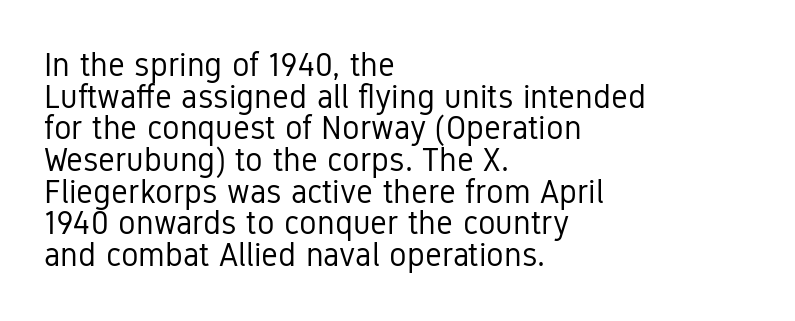
The image shows 33 px regular-weight, condensed sans-serif type, upright; set left-aligned, tight line spacing (0.96x), normal letter spacing, not underlined; low stroke contrast and a medium x-height.
